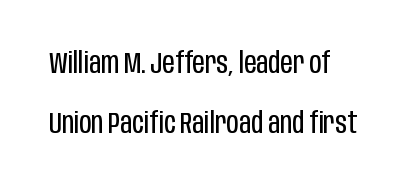
A classic flush-left, rag-right setting is used for this passage. This sample trades compactness for vertical openness between lines. Regarding serifs, this sample does without them. The strokes carry an ordinary text weight at most. In terms of letterspacing, this is plain default setting.
